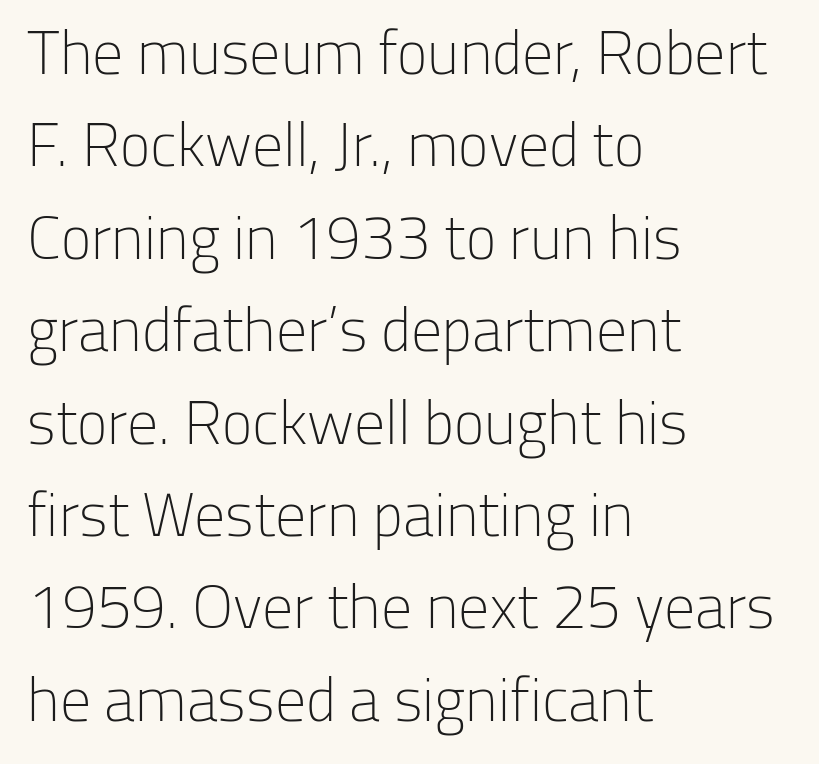
The image shows 62 px light sans-serif type, upright; set left-aligned, normal line spacing (1.49x), normal letter spacing, not underlined; low stroke contrast and a medium x-height.
